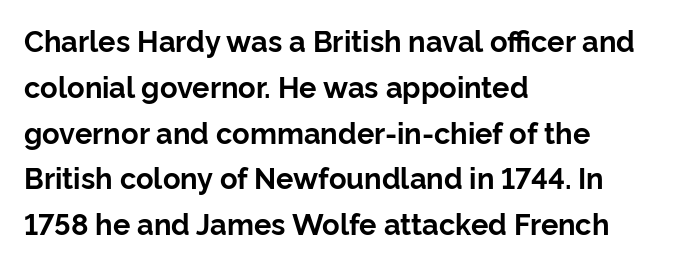
Q: Is the text bold? A: Yes.
Q: Is the text italic (slanted)? A: No, it is upright.
Q: Is the typeface a serif or a sans-serif typeface? A: Sans-serif.
Q: Is the text underlined? A: No.
Q: How is the paragraph aligned? A: Left-aligned.
Q: Is the spacing between letters normal or unusually wide? A: Normal.
Q: Is the spacing between lines tight, normal or loose? A: Normal.
Q: Width (condensed, normal, or wide)? A: Normal.
Q: Stroke contrast? A: Low.
Q: x-height? A: Medium.
Q: Monospaced? A: No.
